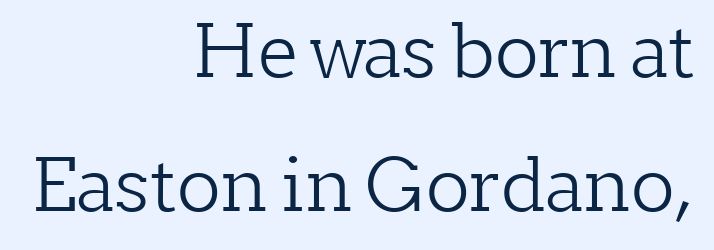
The image shows 73 px light serif type, upright; set right-aligned, line spacing 1.84x, normal letter spacing, not underlined; low stroke contrast and a medium x-height.
